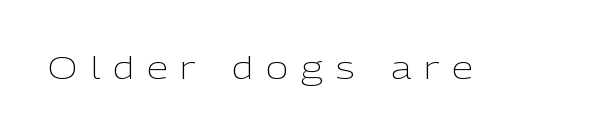
{"serif": "no", "italic": "no", "bold": "no", "weight": "light", "width": "normal", "stroke_contrast": "low", "x_height": "medium", "monospaced": "no", "underline": "no", "letter_spacing": "wide", "letter_spacing_em": 0.41, "glyph_px": 31}
